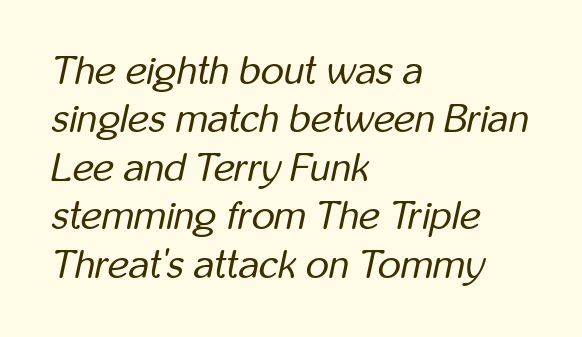
Which margin do the lines hug? The left one — the right edge is uneven. Here the designer chose a conventional face with non-uniform glyph widths. On a weight scale, this lands at 450 or below. These lines were composed using italics. This rendering leaves character spacing at its baseline value.
